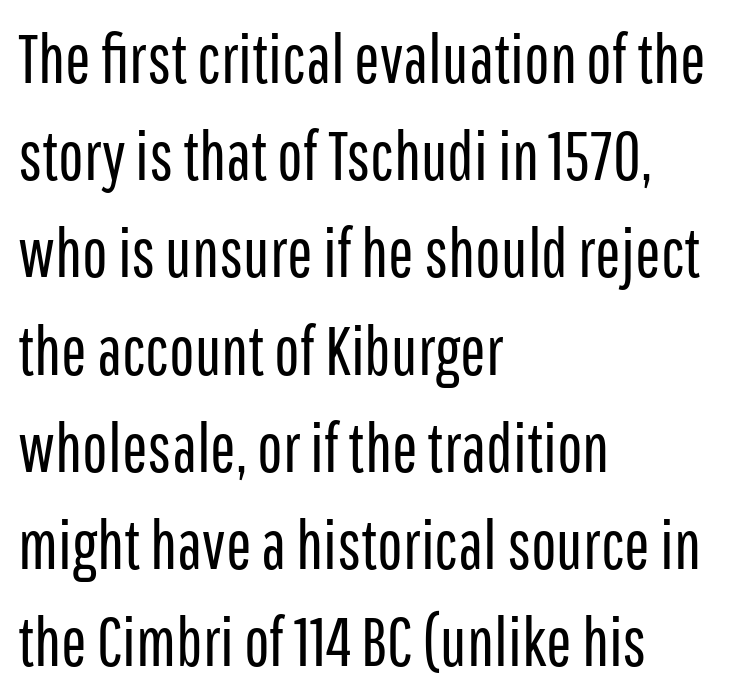
{"serif": "no", "italic": "no", "bold": "no", "weight": "regular", "width": "condensed", "stroke_contrast": "low", "x_height": "medium", "monospaced": "no", "underline": "no", "align": "left", "line_spacing": "normal", "line_spacing_ratio": 1.43, "letter_spacing": "normal", "letter_spacing_em": 0.0, "glyph_px": 68}
